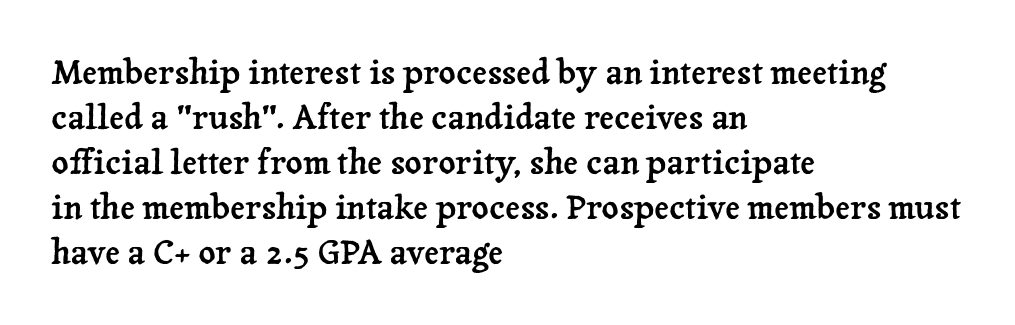
Compared with typical body copy, the letter spacing here is the same. The paragraph has a hard left edge and a soft right edge. Nobody drew a line under any word here. What kind of face is this? One with serifs. You could not count columns in this text — the font is proportionally spaced.
